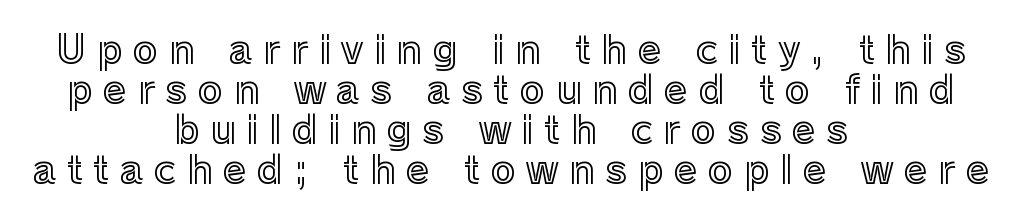
Leftover space on each line is divided equally before and after the words. Anything drawn beneath the words? Only blank space. Do the characters align in a grid? No, the font is proportional. Every stem runs plumb, perpendicular to the baseline. You could only call the tracking loose — the letters float apart. Cramped leading.
